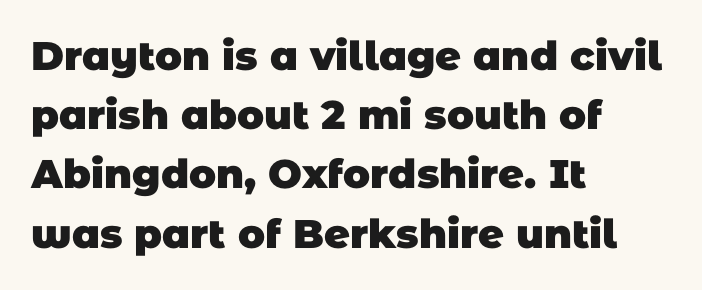
{"serif": "no", "bold": "yes", "weight": "heavy", "width": "normal", "stroke_contrast": "low", "x_height": "large", "monospaced": "no", "underline": "no", "align": "left", "line_spacing": "normal", "line_spacing_ratio": 1.48, "letter_spacing": "normal", "letter_spacing_em": 0.0, "glyph_px": 40}
